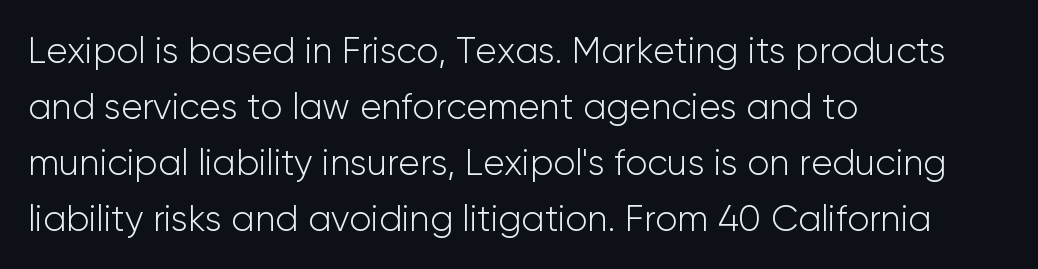
Q: Is the text bold? A: No.
Q: Is the text italic (slanted)? A: No, it is upright.
Q: Is the typeface a serif or a sans-serif typeface? A: Sans-serif.
Q: Is the text underlined? A: No.
Q: How is the paragraph aligned? A: Left-aligned.
Q: Is the spacing between letters normal or unusually wide? A: Normal.
Q: Is the spacing between lines tight, normal or loose? A: Normal.
Q: Width (condensed, normal, or wide)? A: Normal.
Q: Stroke contrast? A: Low.
Q: x-height? A: Medium.
Q: Monospaced? A: No.
